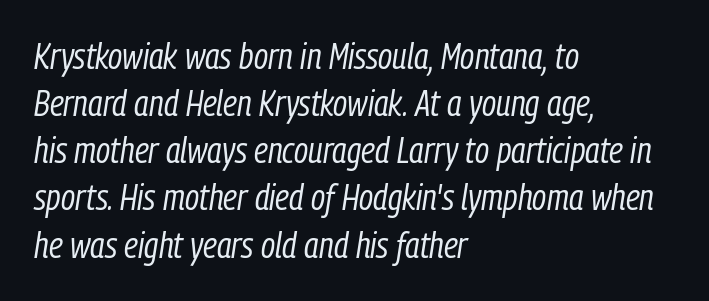
The face used here is proportionally spaced, like ordinary book or web type. A typesetter would call this zero additional tracking. In terms of leading, this rendering sits right in the middle. No extra ink here — the face is not bold. Type without underlining. Every character sits at an angle, as italics do.
